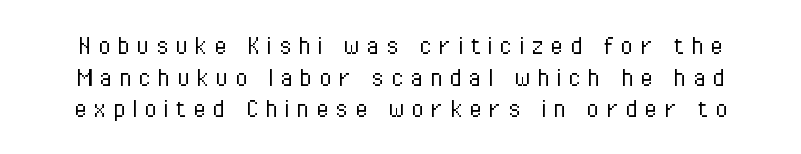
The tracking jumps out immediately: characters are airy and widely separated. Varying glyph widths throughout — classic text-font behaviour. The font sits on the lighter half of the weight spectrum, regular included. Anything drawn beneath the words? Only blank space. Look at the bottom of the vertical strokes: they stop flat, with no serifs.
